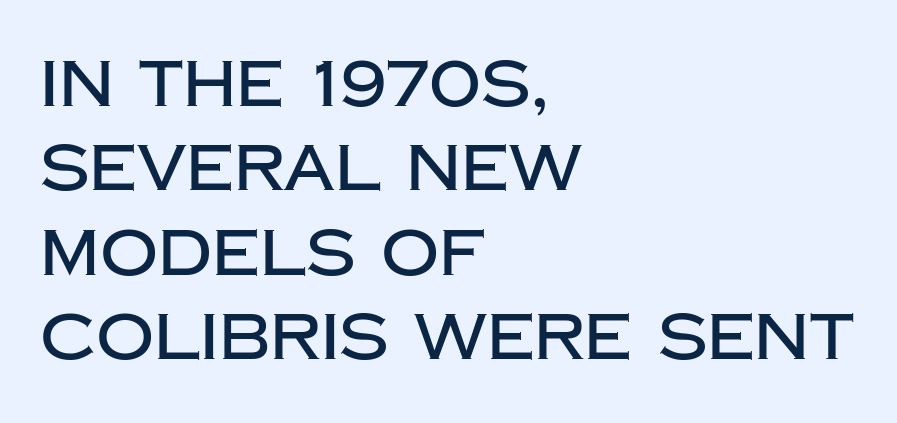
Leading: standard. Do the characters align in a grid? No, the font is proportional. Characters remain perfectly vertical along every line. Compared with a centered layout, this one pins lines to the left instead. Glance below the letters and you will spot only blank space. Check where the strokes stop: nothing finishes them off — pure sans.
